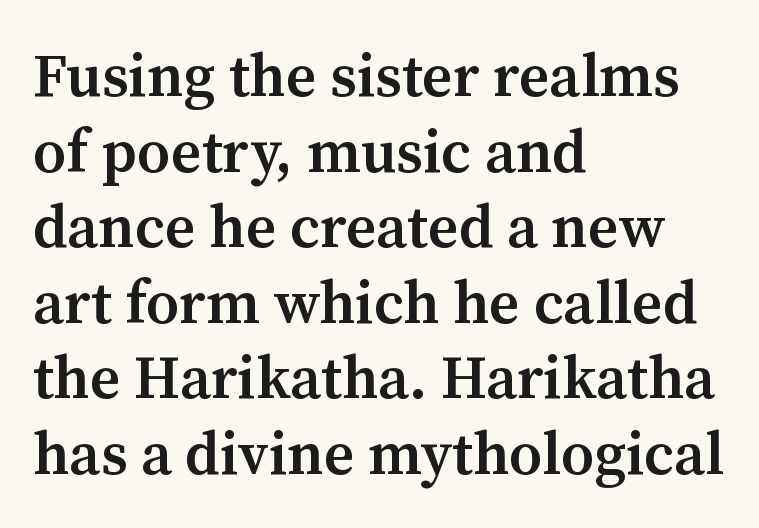
The image shows 60 px semibold serif type, upright; set left-aligned, normal line spacing (1.26x), normal letter spacing, not underlined; medium stroke contrast and a medium x-height.
